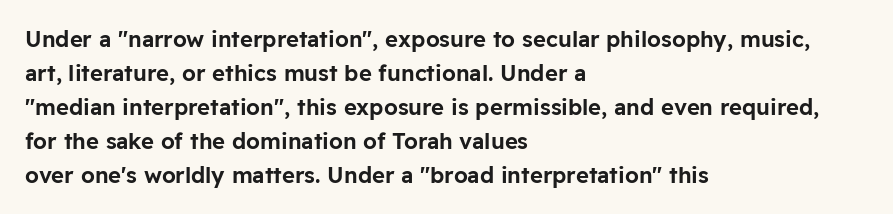
Q: Is the text italic (slanted)? A: No, it is upright.
Q: Is the text underlined? A: No.
Q: How is the paragraph aligned? A: Left-aligned.
Q: Is the spacing between letters normal or unusually wide? A: Normal.
Q: Is the spacing between lines tight, normal or loose? A: Normal.
